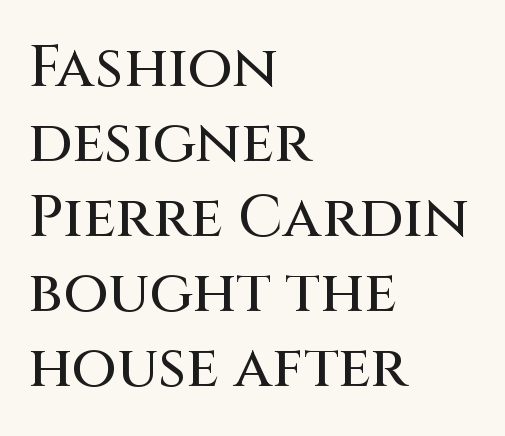
Check under the words: just untouched page. Do the characters align in a grid? No, the font is proportional. Nope, no serifs anywhere on these letters. A typesetter would mark this as roman, not italic. Words appear dense and cohesive because spacing is normal. Reading down the block, your eye returns to a fixed left position each line.
